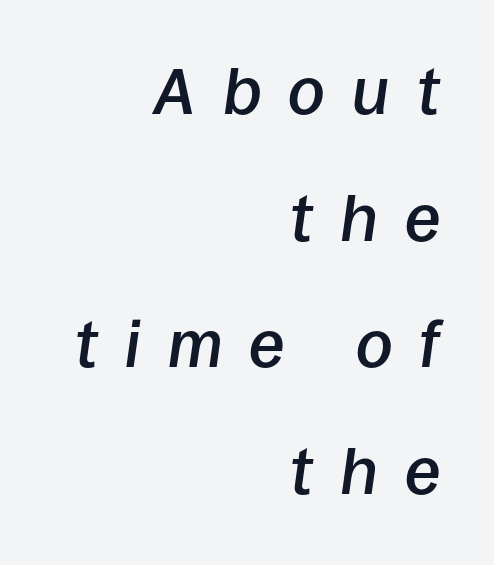
You could only call the tracking loose — the letters float apart. Characters are canted at an angle relative to the baseline's perpendicular. A typesetter would call this leading open, well beyond the default. A somewhat darkened texture: the type is semibold rather than bold. Any mark beneath the type? The region is blank. Spacing verdict: proportional, widths tailored to each character.
